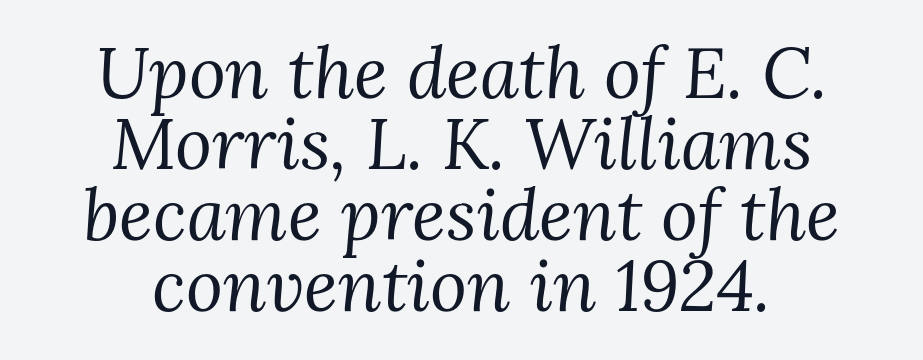
The image shows 71 px regular-weight serif type, italic (leaning right); set centered, tight line spacing (1.0x), normal letter spacing, not underlined; medium stroke contrast and a medium x-height.
